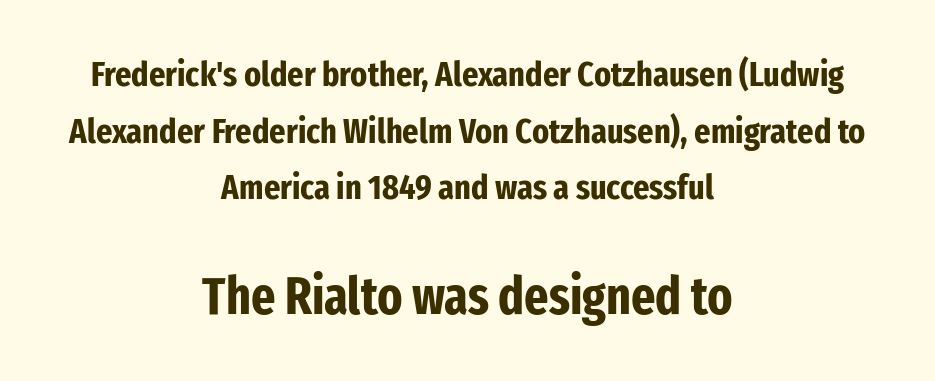
One-word summary of the alignment: center. Caption: upper text group reduced, lower text group enlarged. Any mark beneath the type? The region is blank. There is no visible air inserted between adjacent glyphs.
